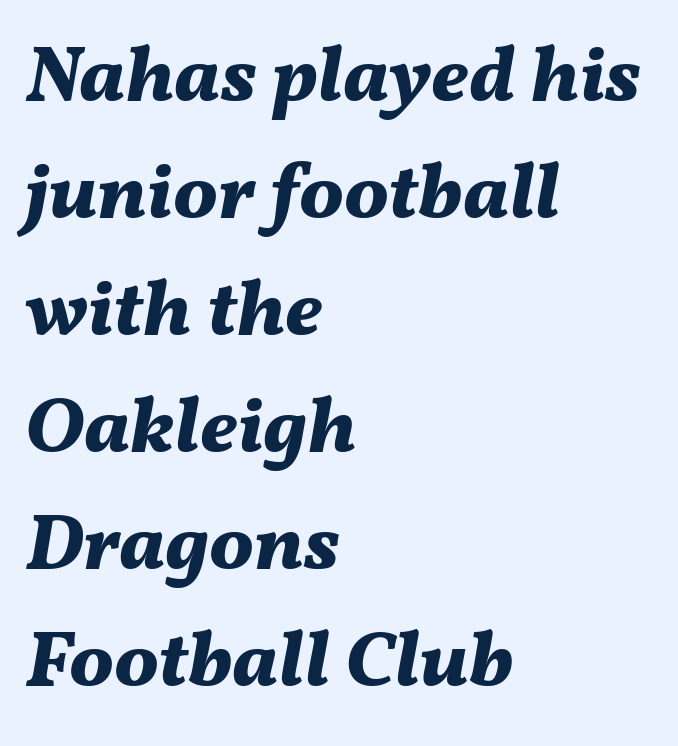
The image shows 79 px bold type, italic (leaning right); set left-aligned, normal line spacing (1.48x), normal letter spacing, not underlined; medium stroke contrast and a medium x-height.
